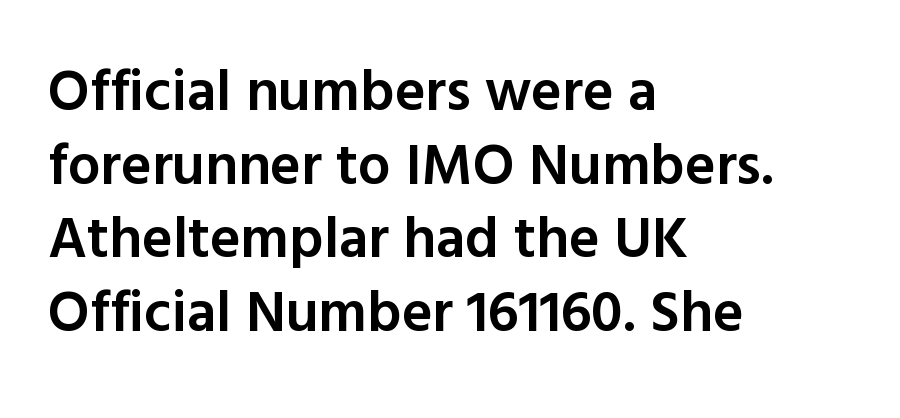
{"serif": "no", "italic": "no", "bold": "semi", "weight": "semibold", "width": "normal", "x_height": "medium", "monospaced": "no", "underline": "no", "align": "left", "line_spacing": "normal", "line_spacing_ratio": 1.27, "letter_spacing": "normal", "letter_spacing_em": 0.0, "glyph_px": 58}
